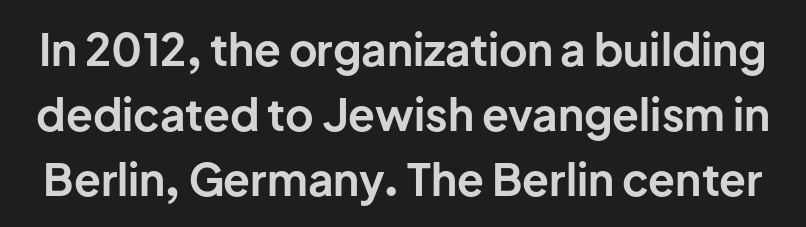
Look at the tracking — it's just the regular setting, nothing added. Summary of vertical rhythm: regular, with standard interline spacing. Typographically, this falls in the sans-serif category. Looks like regular typesetting: each glyph gets only the width it needs. No word sits above an underline.
